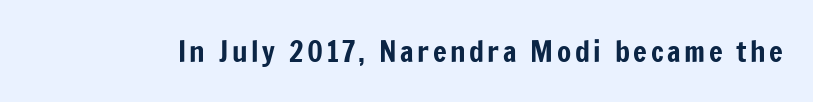
{"serif": "no", "italic": "no", "width": "condensed", "stroke_contrast": "low", "x_height": "medium", "monospaced": "no", "underline": "no", "glyph_px": 29}
